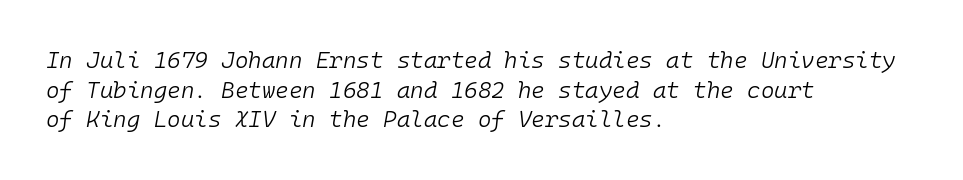
The image shows 23 px text type, italic (leaning right); set left-aligned, normal line spacing (1.29x), normal letter spacing, not underlined.
